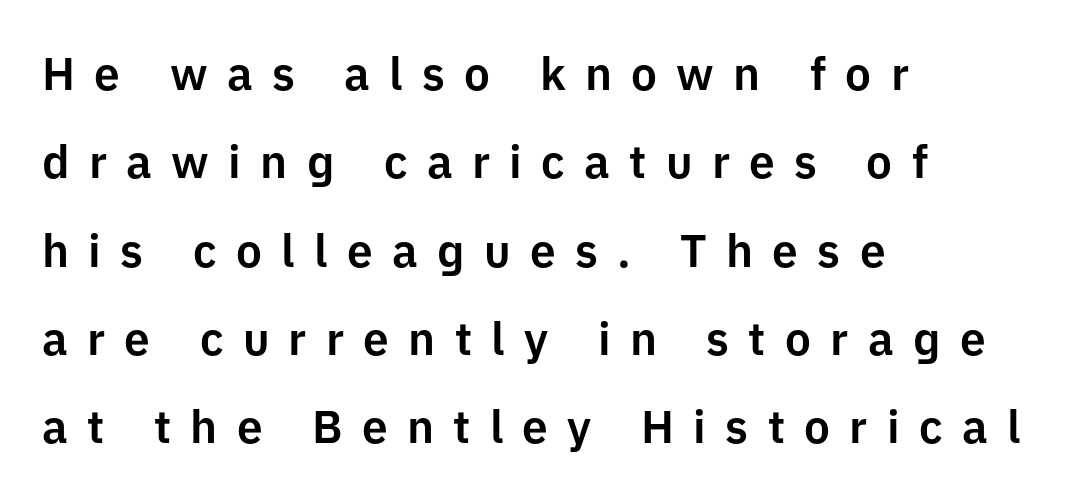
The image shows 46 px sans-serif type, upright; set left-aligned, loose line spacing (1.92x), unusually wide letter spacing (+0.42 em), not underlined; low stroke contrast and a medium x-height.
